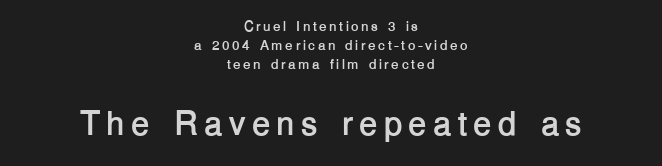
Compared with typical paragraphs, the rows here are spaced about the same. Bigger letters appear in the bottom chunk; the top chunk is reduced. You'd pick this weight for a headline — it's a proper bold. This sample uses an upright cut, with every glyph sitting square on the baseline.
